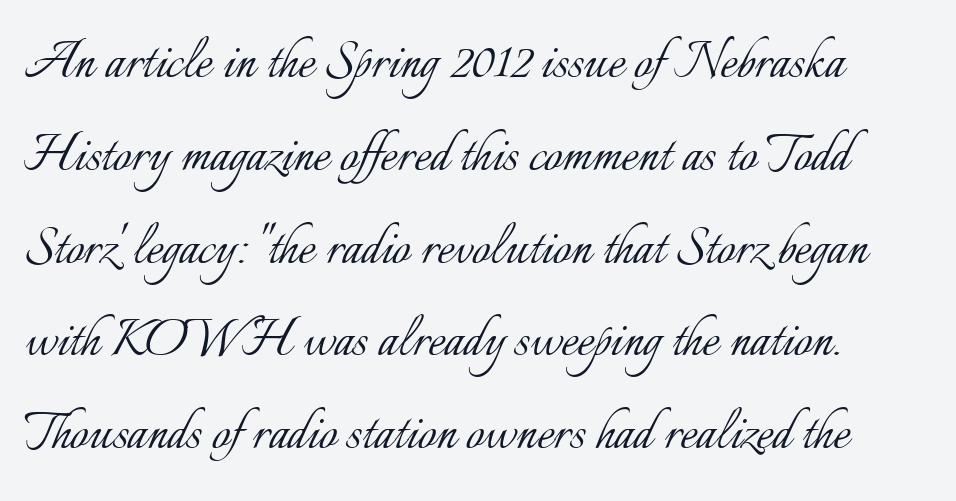
Q: Is the text bold? A: No.
Q: Is the text italic (slanted)? A: Yes.
Q: Is the text underlined? A: No.
Q: Is the spacing between letters normal or unusually wide? A: Normal.
Q: Is the spacing between lines tight, normal or loose? A: Normal.
Q: Width (condensed, normal, or wide)? A: Normal.
Q: Stroke contrast? A: Low.
Q: x-height? A: Small.
Q: Monospaced? A: No.
